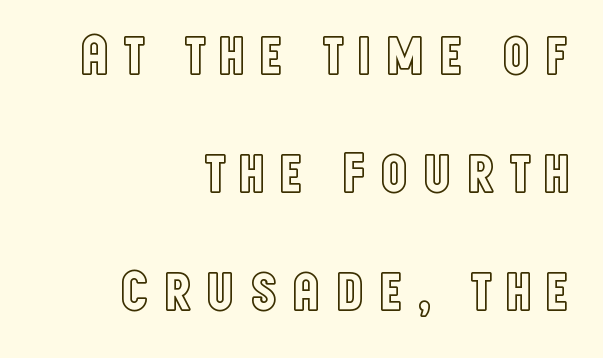
The gap between lines stays unmarked. Glyph-to-glyph distance is far greater than everyday printed text. The letters stand upright; this is a roman face. Caption: multi-line text, flush right, ragged left. The vertical gap from one line to the next is large. A typesetter would call this proportional, since set widths differ per character.
